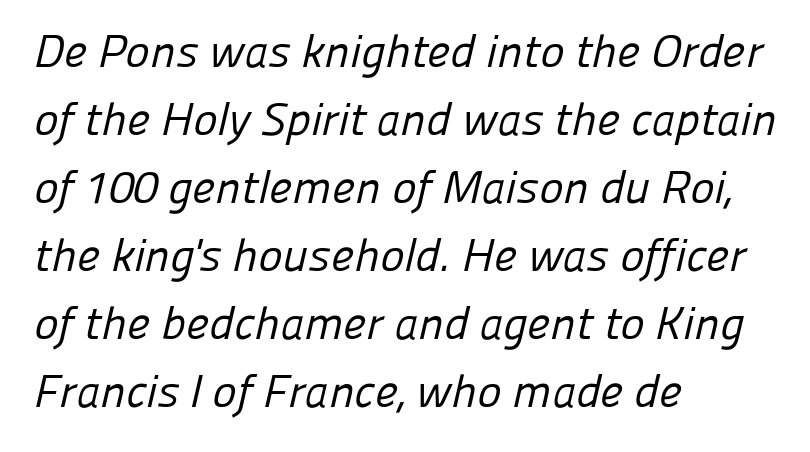
Q: Is the text bold? A: No.
Q: Is the typeface a serif or a sans-serif typeface? A: Sans-serif.
Q: Is the text underlined? A: No.
Q: How is the paragraph aligned? A: Left-aligned.
Q: Is the spacing between letters normal or unusually wide? A: Normal.
Q: Is the spacing between lines tight, normal or loose? A: Normal.
Q: Width (condensed, normal, or wide)? A: Normal.
Q: Stroke contrast? A: Low.
Q: x-height? A: Medium.
Q: Monospaced? A: No.
